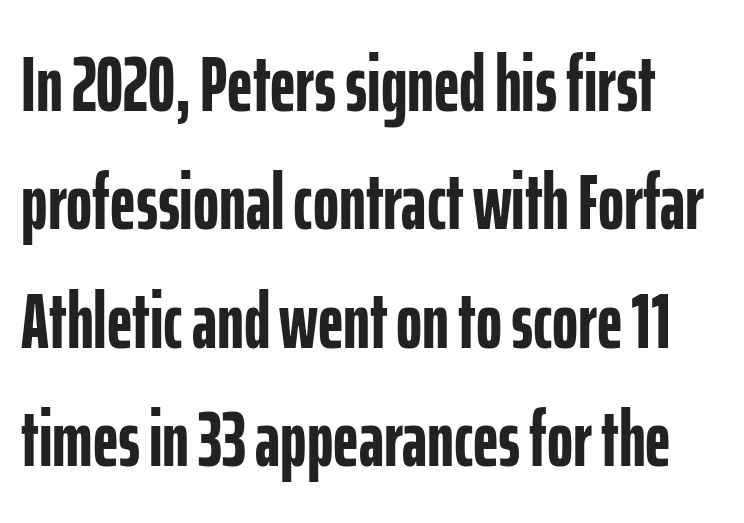
Q: Is the text bold? A: Yes.
Q: Is the text italic (slanted)? A: No, it is upright.
Q: Is the typeface a serif or a sans-serif typeface? A: Sans-serif.
Q: Is the text underlined? A: No.
Q: Is the spacing between letters normal or unusually wide? A: Normal.
Q: Is the spacing between lines tight, normal or loose? A: Normal.
Q: Width (condensed, normal, or wide)? A: Condensed.
Q: Stroke contrast? A: Low.
Q: x-height? A: Medium.
Q: Monospaced? A: No.
